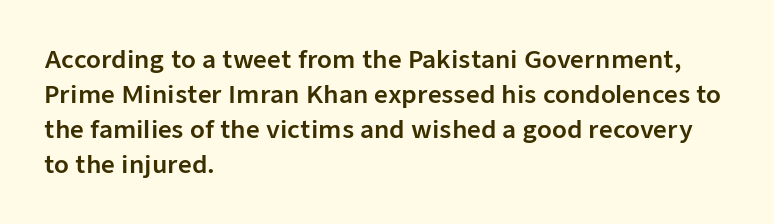
Q: Is the text italic (slanted)? A: No, it is upright.
Q: Is the text underlined? A: No.
Q: How is the paragraph aligned? A: Left-aligned.
Q: Is the spacing between letters normal or unusually wide? A: Normal.
Q: Is the spacing between lines tight, normal or loose? A: Normal.
